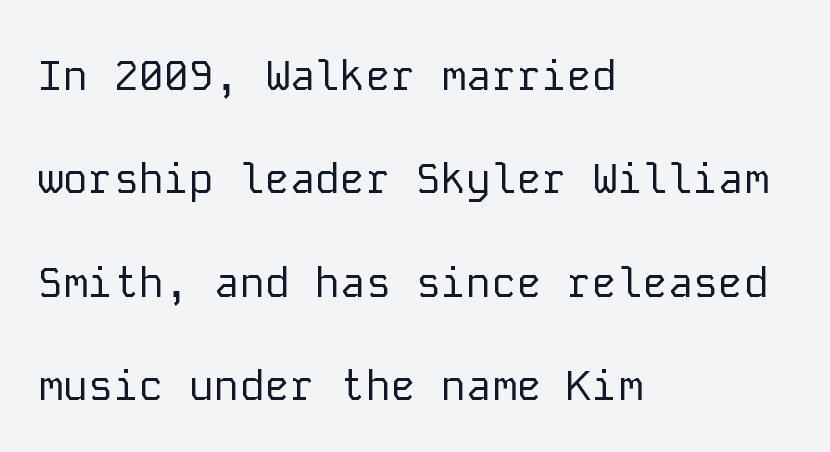
Vertically, the passage feels expansive, rows floating well apart. Stems here are at most as thick as an everyday book face. Looks like terminal output: every glyph gets an equal slot. Are there feet on the stems? There aren't — it's a sans. This is the regular roman posture of the typeface.
